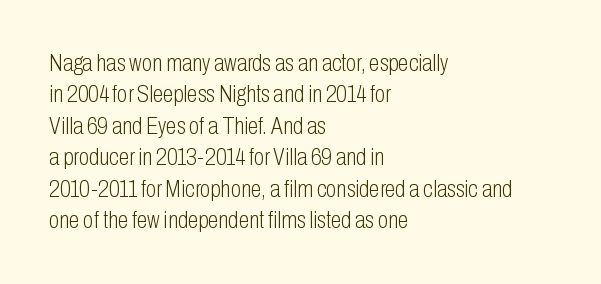
The image shows 24 px text type, upright; set left-aligned, normal line spacing (1.31x), normal letter spacing, not underlined.
